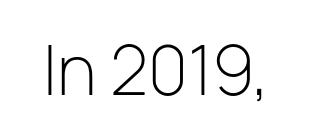
The image shows 66 px light sans-serif type, upright; set normal letter spacing, not underlined; low stroke contrast and a medium x-height.
